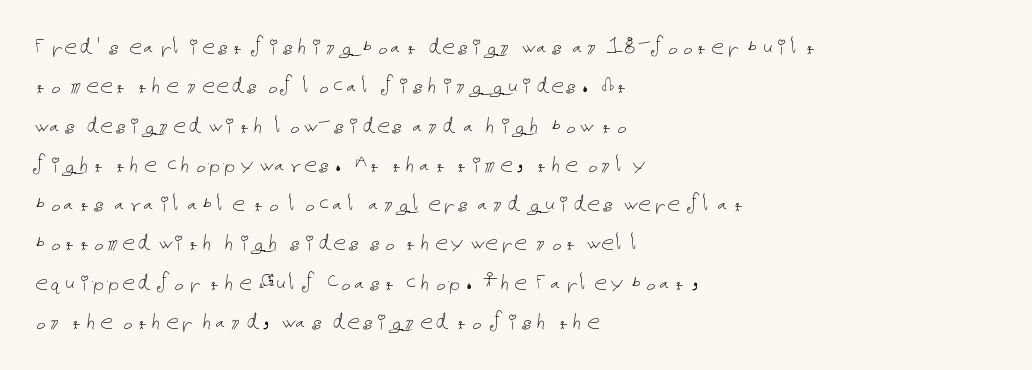
The image shows 26 px text type, upright; set left-aligned, normal line spacing (1.51x), normal letter spacing, not underlined.
